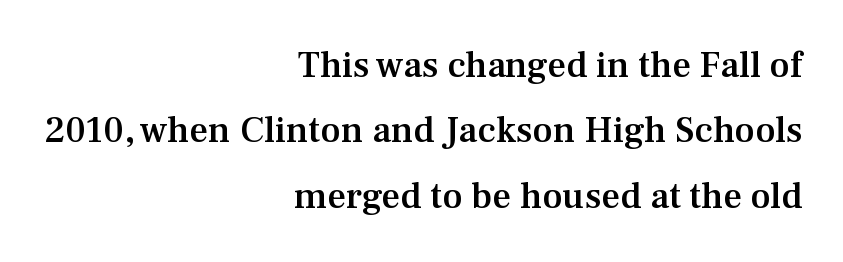
{"serif": "yes", "italic": "no", "bold": "semi", "weight": "semibold", "width": "normal", "stroke_contrast": "medium", "x_height": "medium", "monospaced": "no", "underline": "no", "align": "right", "line_spacing_ratio": 1.77, "letter_spacing": "normal", "letter_spacing_em": 0.0, "glyph_px": 37}
